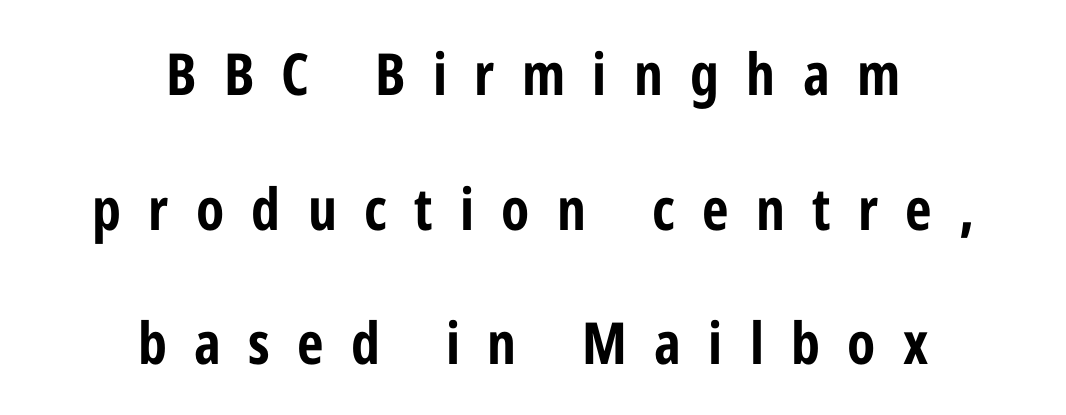
The image shows 58 px bold, condensed sans-serif type, upright; set centered, loose line spacing (2.32x), unusually wide letter spacing (+0.47 em), not underlined; low stroke contrast and a medium x-height.
